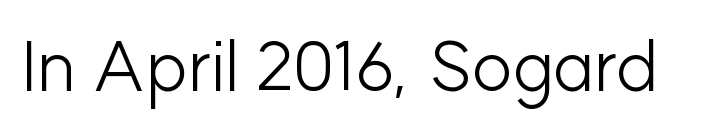
The image shows 70 px light sans-serif type, upright; set normal letter spacing, not underlined; low stroke contrast and a medium x-height.
